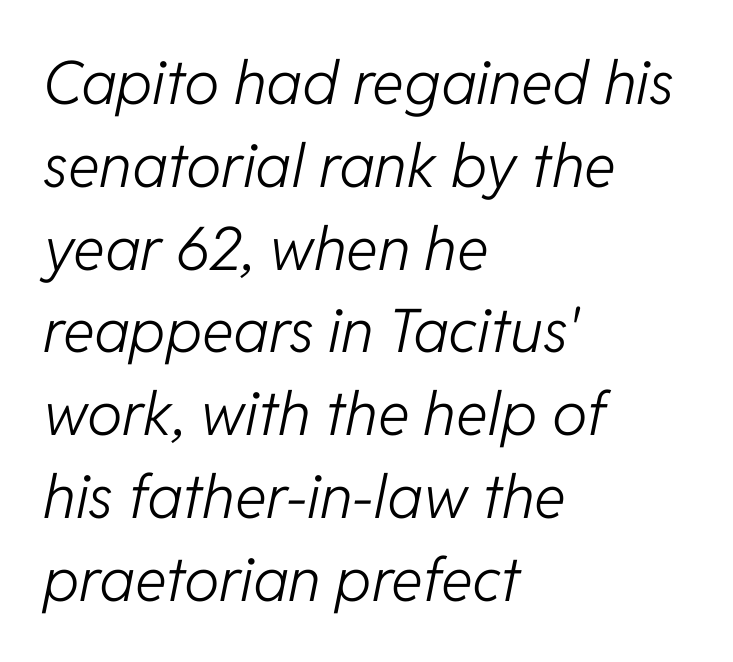
Q: Is the text bold? A: No.
Q: Is the text italic (slanted)? A: Yes, it leans right by about 11 degrees.
Q: Is the text underlined? A: No.
Q: How is the paragraph aligned? A: Left-aligned.
Q: Is the spacing between letters normal or unusually wide? A: Normal.
Q: Is the spacing between lines tight, normal or loose? A: Normal.
Q: Width (condensed, normal, or wide)? A: Normal.
Q: Stroke contrast? A: Low.
Q: x-height? A: Medium.
Q: Monospaced? A: No.
